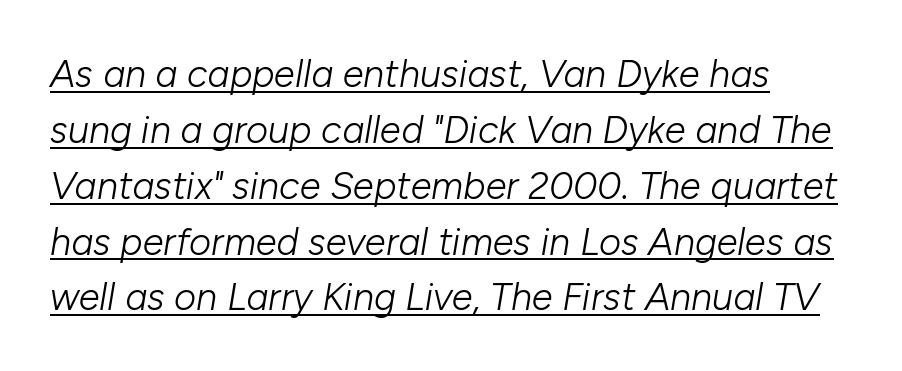
The image shows 38 px light type, italic (leaning right); set left-aligned, normal line spacing (1.47x), normal letter spacing, underlined; low stroke contrast and a medium x-height.
